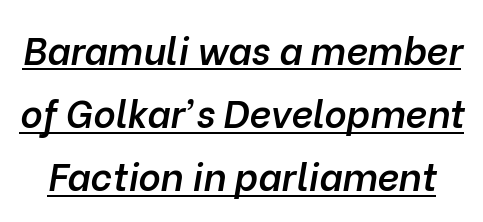
Q: Is the text bold? A: Semi-bold.
Q: Is the text italic (slanted)? A: Yes, it leans right by about 10 degrees.
Q: Is the text underlined? A: Yes.
Q: Is the spacing between letters normal or unusually wide? A: Normal.
Q: Is the spacing between lines tight, normal or loose? A: Normal.
Q: Width (condensed, normal, or wide)? A: Normal.
Q: Stroke contrast? A: Low.
Q: x-height? A: Medium.
Q: Monospaced? A: No.
